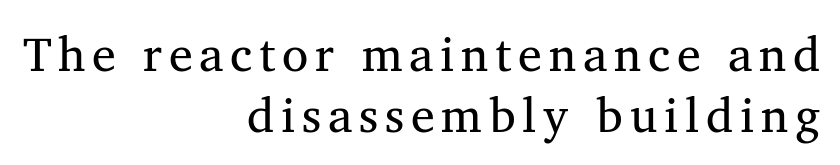
{"serif": "yes", "italic": "no", "bold": "no", "weight": "regular", "width": "normal", "stroke_contrast": "medium", "x_height": "medium", "monospaced": "no", "underline": "no", "align": "right", "line_spacing": "normal", "line_spacing_ratio": 1.27, "glyph_px": 48}
